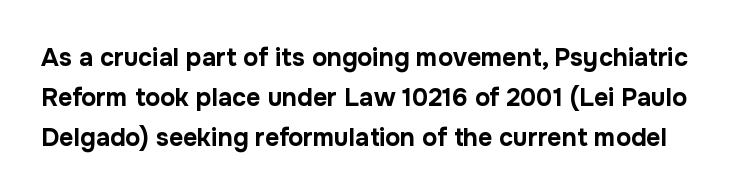
The image shows 25 px bold type, upright; set normal line spacing (1.6x), normal letter spacing, not underlined.
